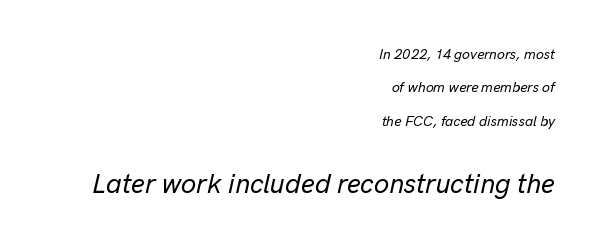
The image shows 27 px text type, italic (leaning right); set right-aligned, loose line spacing (2.39x), normal letter spacing, not underlined; the second (bottom) block is 1.93x larger.
